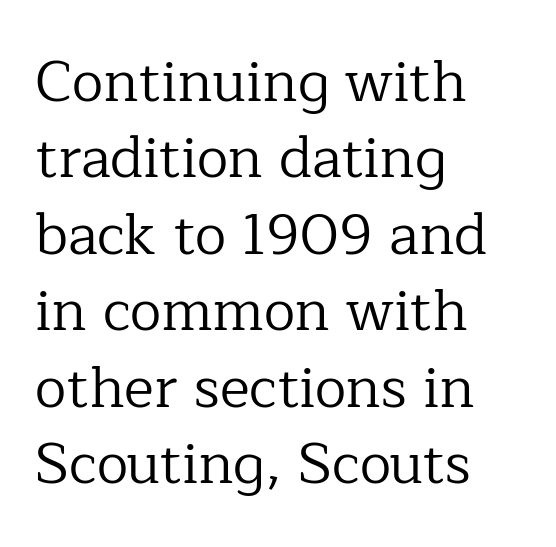
{"serif": "yes", "italic": "no", "bold": "no", "weight": "regular", "width": "normal", "stroke_contrast": "low", "x_height": "medium", "monospaced": "no", "underline": "no", "align": "left", "line_spacing": "normal", "line_spacing_ratio": 1.34, "letter_spacing": "normal", "letter_spacing_em": 0.0, "glyph_px": 57}
